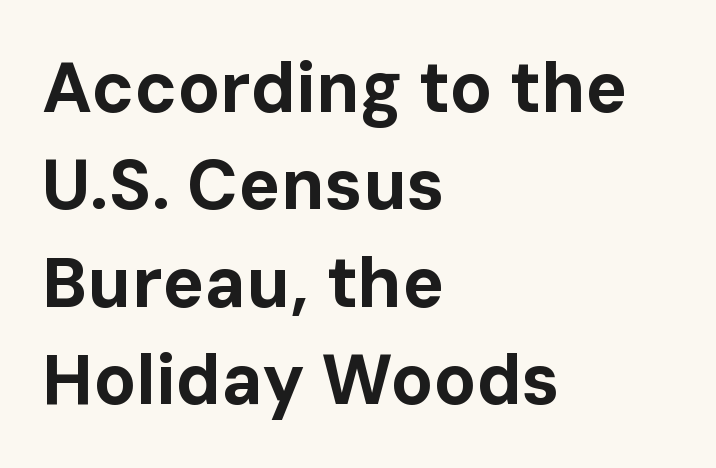
Q: Is the text bold? A: Yes.
Q: Is the text italic (slanted)? A: No, it is upright.
Q: Is the typeface a serif or a sans-serif typeface? A: Sans-serif.
Q: Is the text underlined? A: No.
Q: How is the paragraph aligned? A: Left-aligned.
Q: Is the spacing between letters normal or unusually wide? A: Normal.
Q: Is the spacing between lines tight, normal or loose? A: Normal.
Q: Width (condensed, normal, or wide)? A: Normal.
Q: Stroke contrast? A: Low.
Q: x-height? A: Medium.
Q: Monospaced? A: No.
